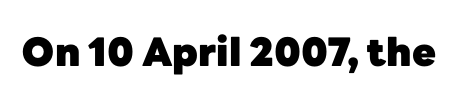
Q: Is the text bold? A: Yes.
Q: Is the text italic (slanted)? A: No, it is upright.
Q: Is the typeface a serif or a sans-serif typeface? A: Sans-serif.
Q: Is the text underlined? A: No.
Q: Is the spacing between letters normal or unusually wide? A: Normal.
Q: Width (condensed, normal, or wide)? A: Normal.
Q: Stroke contrast? A: Low.
Q: x-height? A: Medium.
Q: Monospaced? A: No.
